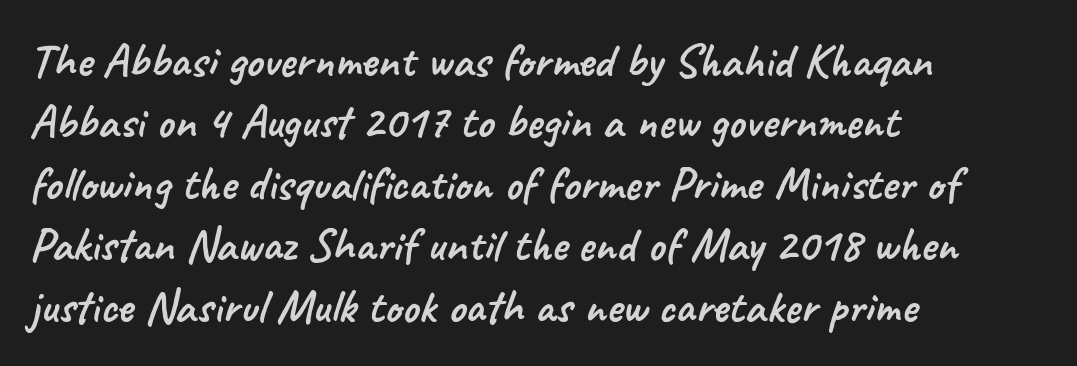
Q: Is the typeface a serif or a sans-serif typeface? A: Sans-serif.
Q: Is the text underlined? A: No.
Q: How is the paragraph aligned? A: Left-aligned.
Q: Is the spacing between letters normal or unusually wide? A: Normal.
Q: Is the spacing between lines tight, normal or loose? A: Normal.
Q: Width (condensed, normal, or wide)? A: Normal.
Q: Stroke contrast? A: Low.
Q: x-height? A: Small.
Q: Monospaced? A: No.
